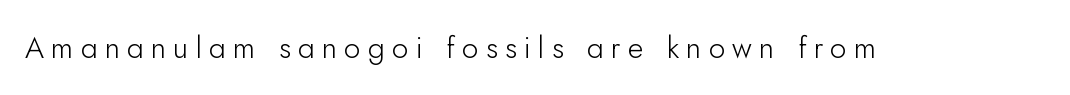
The image shows 30 px light sans-serif type, upright; set unusually wide letter spacing (+0.24 em), not underlined; low stroke contrast and a small x-height.
